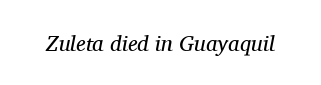
Q: Is the text bold? A: No.
Q: Is the text italic (slanted)? A: Yes, it leans right by about 11 degrees.
Q: Is the text underlined? A: No.
Q: Is the spacing between letters normal or unusually wide? A: Normal.
